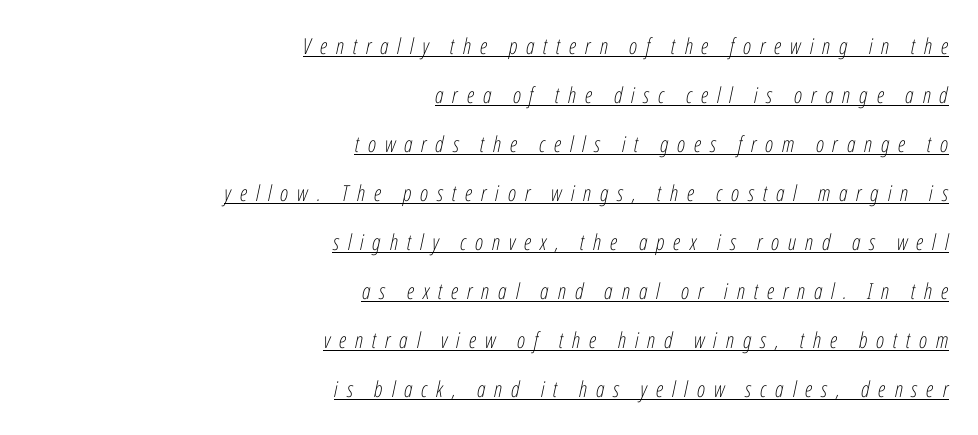
The image shows 22 px text type, italic (leaning right); set right-aligned, loose line spacing (2.23x), unusually wide letter spacing (+0.4 em), underlined.
